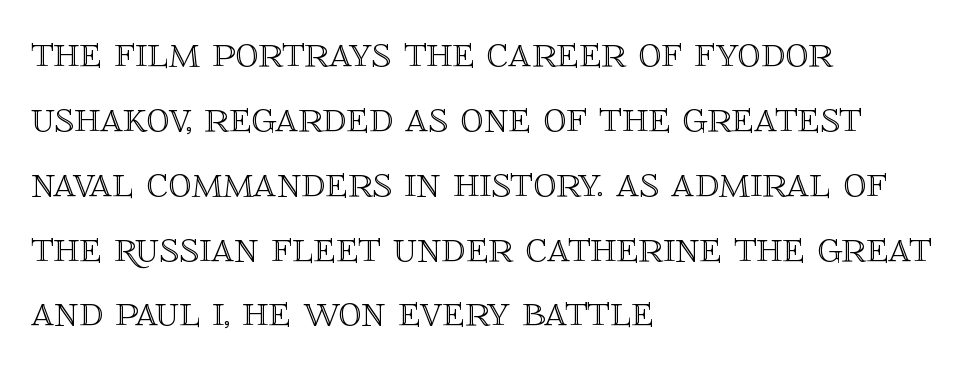
Q: Is the text italic (slanted)? A: No, it is upright.
Q: Is the text underlined? A: No.
Q: How is the paragraph aligned? A: Left-aligned.
Q: Is the spacing between letters normal or unusually wide? A: Normal.
Q: Is the spacing between lines tight, normal or loose? A: Normal.
Q: Width (condensed, normal, or wide)? A: Normal.
Q: x-height? A: Large.
Q: Monospaced? A: No.
